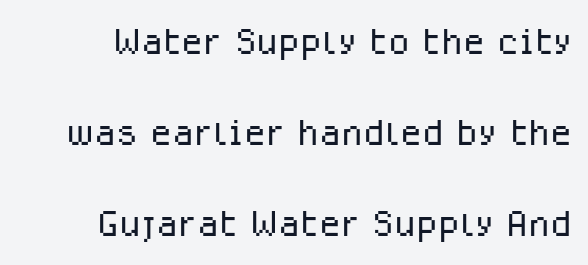
Q: Is the text bold? A: No.
Q: Is the text italic (slanted)? A: No, it is upright.
Q: Is the typeface a serif or a sans-serif typeface? A: Sans-serif.
Q: Is the text underlined? A: No.
Q: Is the spacing between letters normal or unusually wide? A: Normal.
Q: Width (condensed, normal, or wide)? A: Normal.
Q: Stroke contrast? A: Low.
Q: x-height? A: Medium.
Q: Monospaced? A: No.
